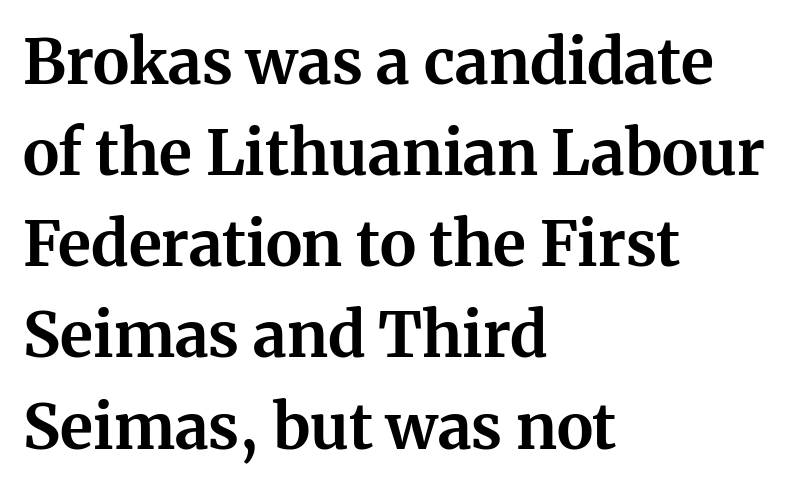
Q: Is the text bold? A: Yes.
Q: Is the text italic (slanted)? A: No, it is upright.
Q: Is the typeface a serif or a sans-serif typeface? A: Serif.
Q: Is the text underlined? A: No.
Q: How is the paragraph aligned? A: Left-aligned.
Q: Is the spacing between letters normal or unusually wide? A: Normal.
Q: Is the spacing between lines tight, normal or loose? A: Normal.
Q: Width (condensed, normal, or wide)? A: Normal.
Q: Stroke contrast? A: Medium.
Q: x-height? A: Medium.
Q: Monospaced? A: No.
